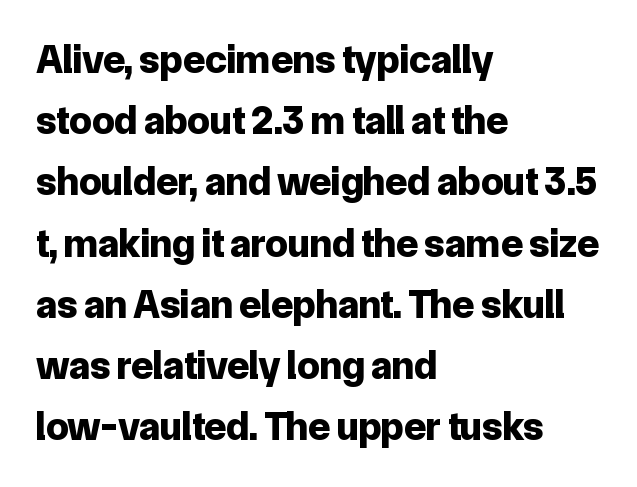
The image shows 40 px bold sans-serif type, upright; set left-aligned, normal line spacing (1.53x), normal letter spacing, not underlined; low stroke contrast and a medium x-height.
